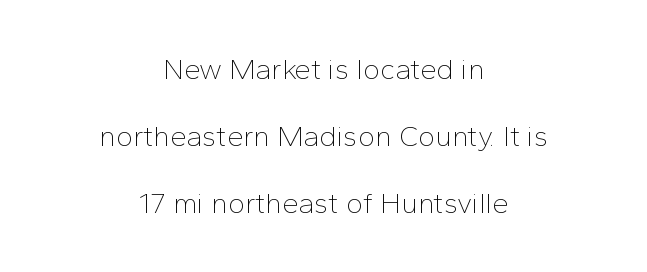
Here the designer chose a conventional face with non-uniform glyph widths. Students, note that the glyphs here touch the page at normal intervals. Any mark beneath the type? The region is blank. Summary of weight: not heavy and not bold. Where is the straight margin? There isn't one; the lines are centered.
